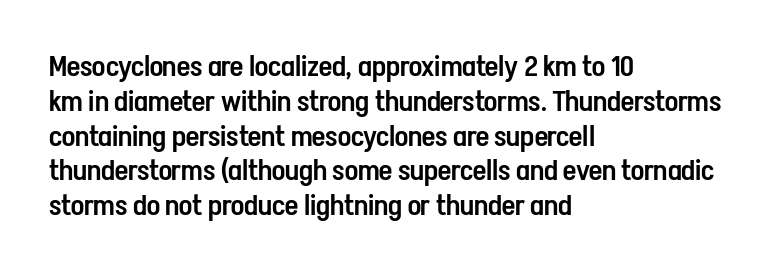
Q: Is the text bold? A: Semi-bold.
Q: Is the text italic (slanted)? A: No, it is upright.
Q: Is the typeface a serif or a sans-serif typeface? A: Sans-serif.
Q: Is the text underlined? A: No.
Q: How is the paragraph aligned? A: Left-aligned.
Q: Is the spacing between letters normal or unusually wide? A: Normal.
Q: Width (condensed, normal, or wide)? A: Condensed.
Q: Stroke contrast? A: Low.
Q: x-height? A: Medium.
Q: Monospaced? A: No.
